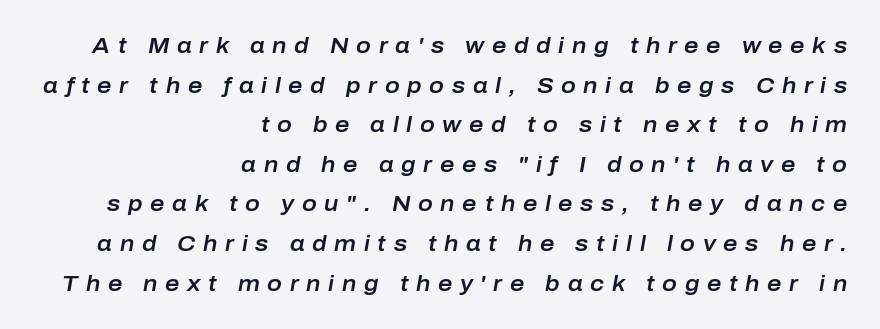
Quick note: italic. A student would call this right alignment; a typographer would say flush right, rag left. Nobody drew a line under any word here. Loose tracking; the words dissolve into strings of separated letters.
